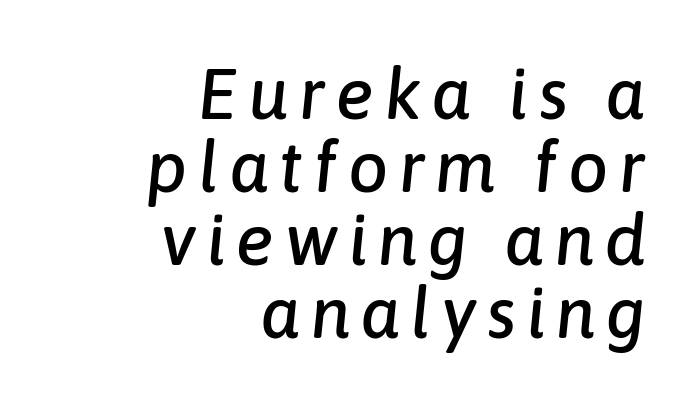
These lines were composed using italics. Unmarked baselines from the first word to the last. These lines huddle together more closely than default settings would place them. Is this a fixed-width face? No — the glyphs have proportional, varying widths. Each line ends at the same right margin while the left side varies.
